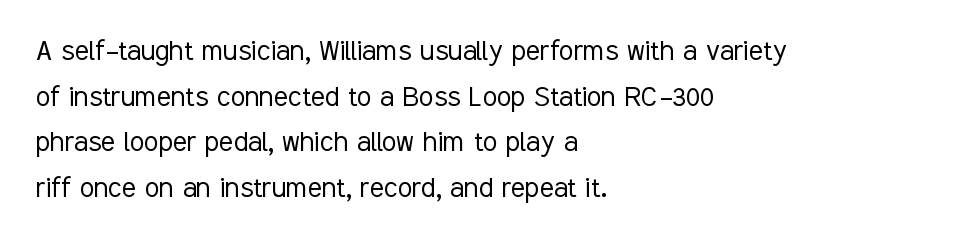
Stems and bowls with no extra thickness — not bold. Observe the absence of serifs on each vertical stroke in this sample. The foot of each line stays bare and open. In terms of letterspacing, this is plain default setting. The passage shown stacks its lines at a standard gap.
